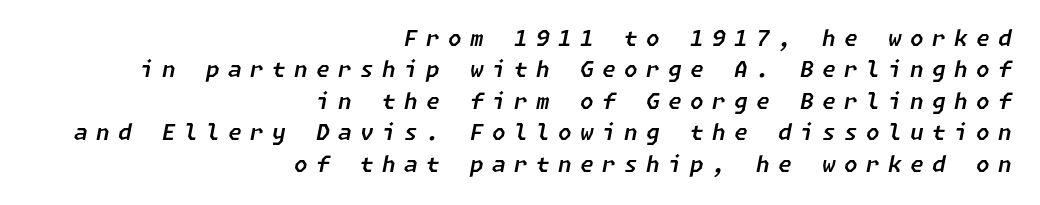
The glyphs look as if they've been sheared to an angle. These lines sit exactly where default settings would place them. The type is letterspaced generously, with wide tracking. These lines stack with their right ends in a neat column. Any mark beneath the type? The region is blank.
